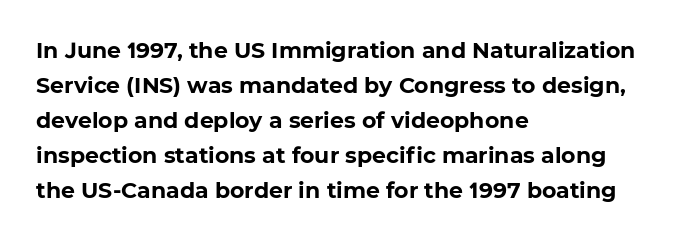
The image shows 22 px bold type; set left-aligned, normal line spacing (1.59x), normal letter spacing, not underlined.
